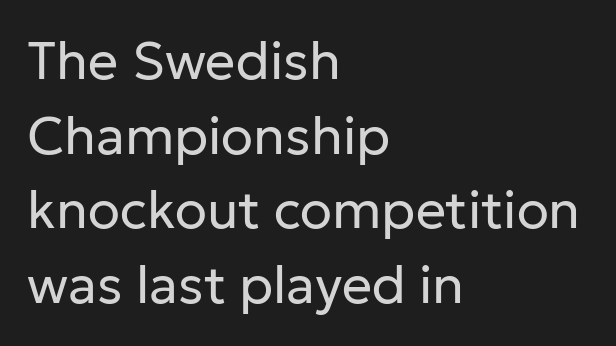
Q: Is the text bold? A: No.
Q: Is the text italic (slanted)? A: No, it is upright.
Q: Is the typeface a serif or a sans-serif typeface? A: Sans-serif.
Q: Is the text underlined? A: No.
Q: How is the paragraph aligned? A: Left-aligned.
Q: Is the spacing between letters normal or unusually wide? A: Normal.
Q: Is the spacing between lines tight, normal or loose? A: Normal.
Q: Width (condensed, normal, or wide)? A: Normal.
Q: Stroke contrast? A: Low.
Q: x-height? A: Medium.
Q: Monospaced? A: No.
